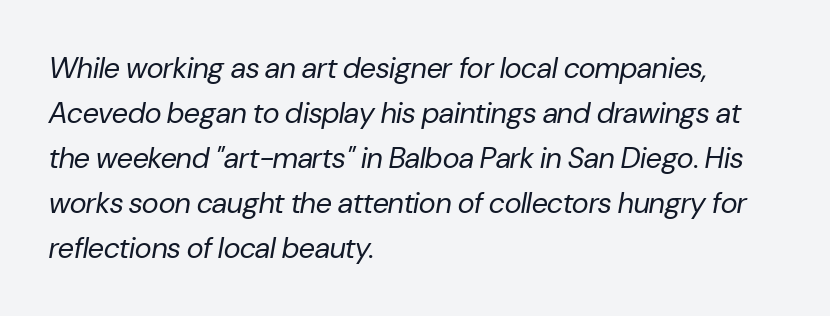
{"italic": "yes", "lean": "right", "slant_degrees": 10, "bold": "no", "weight": "regular", "width": "normal", "stroke_contrast": "low", "x_height": "medium", "monospaced": "no", "underline": "no", "align": "left", "line_spacing": "normal", "line_spacing_ratio": 1.55, "letter_spacing": "normal", "letter_spacing_em": 0.0, "glyph_px": 29}
